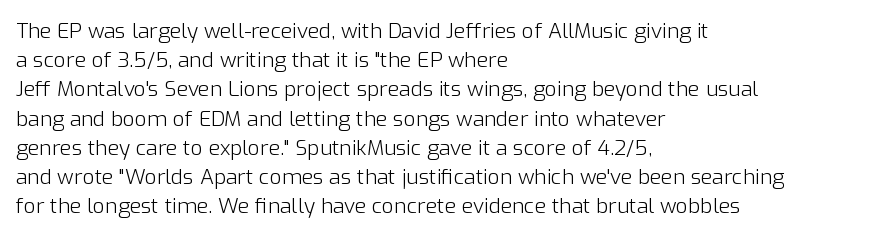
Q: Is the text bold? A: No.
Q: Is the text italic (slanted)? A: No, it is upright.
Q: Is the text underlined? A: No.
Q: How is the paragraph aligned? A: Left-aligned.
Q: Is the spacing between letters normal or unusually wide? A: Normal.
Q: Is the spacing between lines tight, normal or loose? A: Normal.
